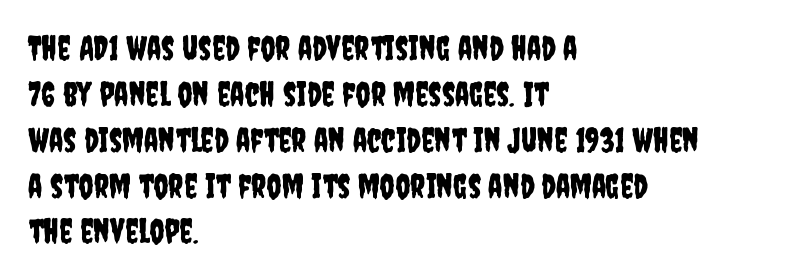
Q: Is the text italic (slanted)? A: No, it is upright.
Q: Is the typeface a serif or a sans-serif typeface? A: Sans-serif.
Q: Is the text underlined? A: No.
Q: How is the paragraph aligned? A: Left-aligned.
Q: Is the spacing between letters normal or unusually wide? A: Normal.
Q: Is the spacing between lines tight, normal or loose? A: Normal.
Q: Width (condensed, normal, or wide)? A: Condensed.
Q: Stroke contrast? A: Low.
Q: x-height? A: Large.
Q: Monospaced? A: No.
